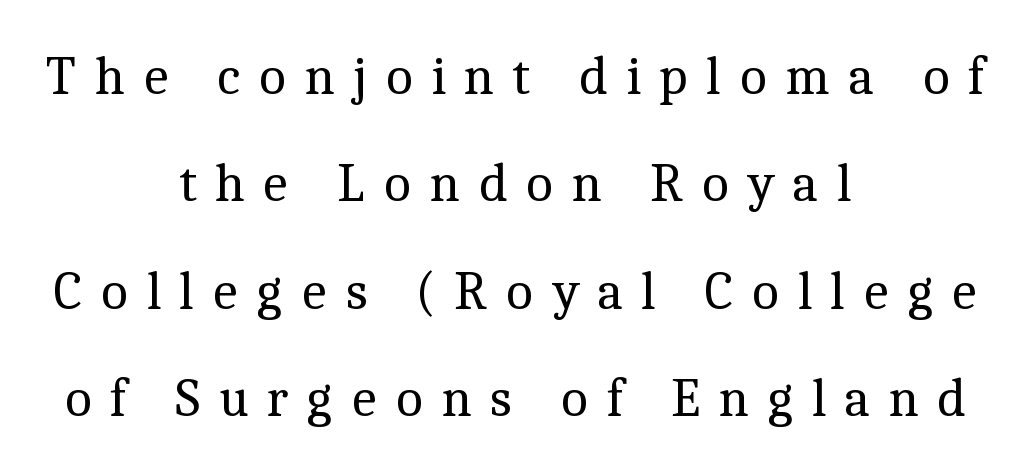
The image shows 54 px regular-weight serif type, upright; set centered, loose line spacing (1.99x), unusually wide letter spacing (+0.33 em), not underlined; a medium x-height.
